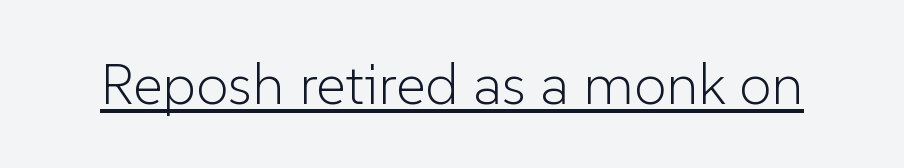
{"serif": "no", "italic": "no", "bold": "no", "weight": "light", "width": "normal", "stroke_contrast": "low", "x_height": "medium", "monospaced": "no", "underline": "yes", "letter_spacing": "normal", "letter_spacing_em": 0.0, "glyph_px": 58}
